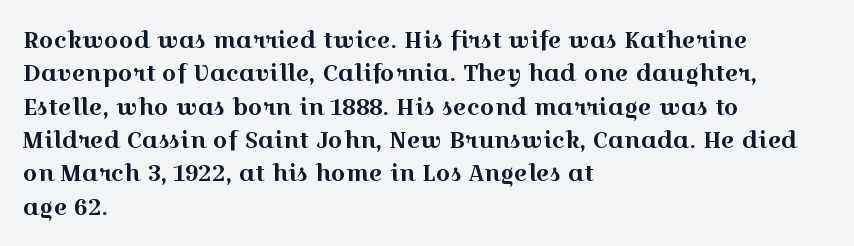
The rendering uses a moderate line-height, typical for paragraphs. These lines were composed using upright roman letters. The gaps between neighbouring characters are ordinary and unremarkable. Has an underline been added? It has not. Line starts are locked; line ends wander.
